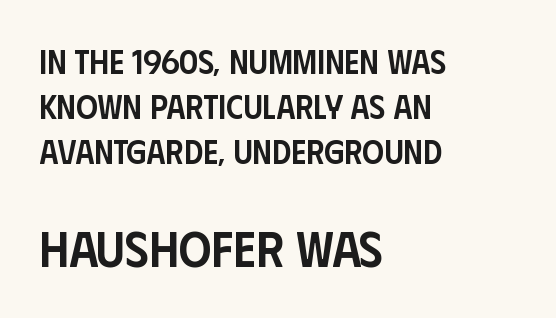
The image shows 51 px semibold, condensed sans-serif type, upright; set left-aligned, normal line spacing (1.32x), normal letter spacing, not underlined; the second (bottom) block is 1.5x larger; low stroke contrast and a large x-height.
